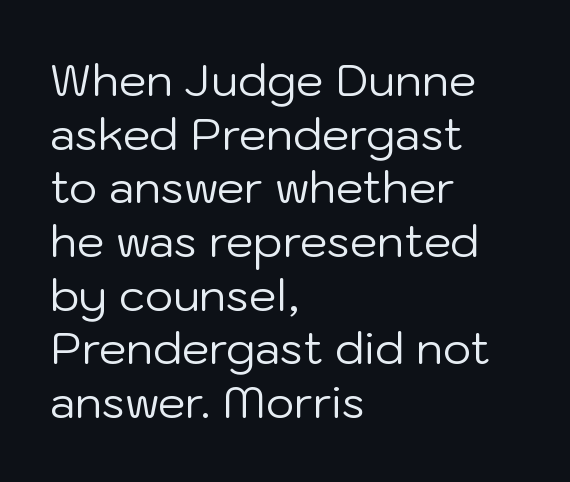
The image shows 44 px regular-weight sans-serif type, upright; set left-aligned, line spacing 1.22x, normal letter spacing, not underlined; low stroke contrast and a medium x-height.
